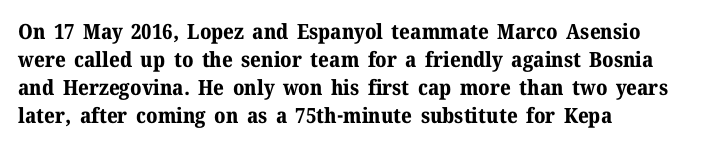
Q: Is the text bold? A: Yes.
Q: Is the text italic (slanted)? A: No, it is upright.
Q: Is the text underlined? A: No.
Q: How is the paragraph aligned? A: Left-aligned.
Q: Is the spacing between letters normal or unusually wide? A: Normal.
Q: Is the spacing between lines tight, normal or loose? A: Normal.
